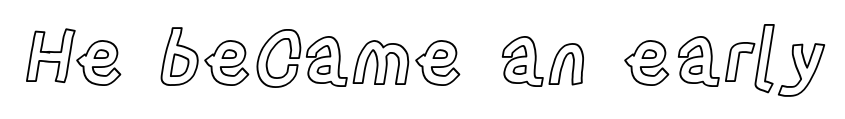
{"width": "condensed", "x_height": "large", "monospaced": "no", "underline": "no", "letter_spacing": "normal", "letter_spacing_em": 0.0, "glyph_px": 74}
